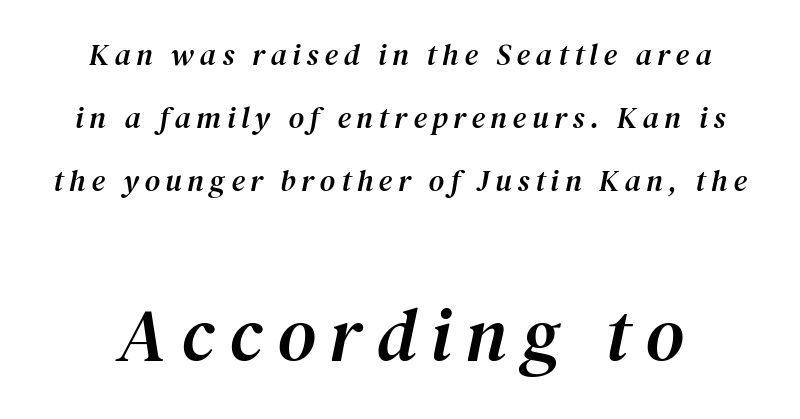
The image shows 75 px serif type, italic (leaning right); set centered, loose line spacing (2.1x), not underlined; the second (bottom) block is 2.5x larger; medium stroke contrast and a medium x-height.
